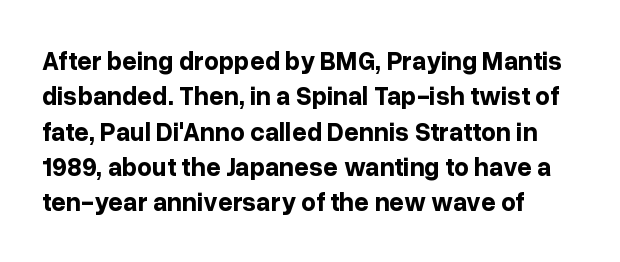
Q: Is the text bold? A: Yes.
Q: Is the text italic (slanted)? A: No, it is upright.
Q: Is the text underlined? A: No.
Q: Is the spacing between letters normal or unusually wide? A: Normal.
Q: Is the spacing between lines tight, normal or loose? A: Normal.
